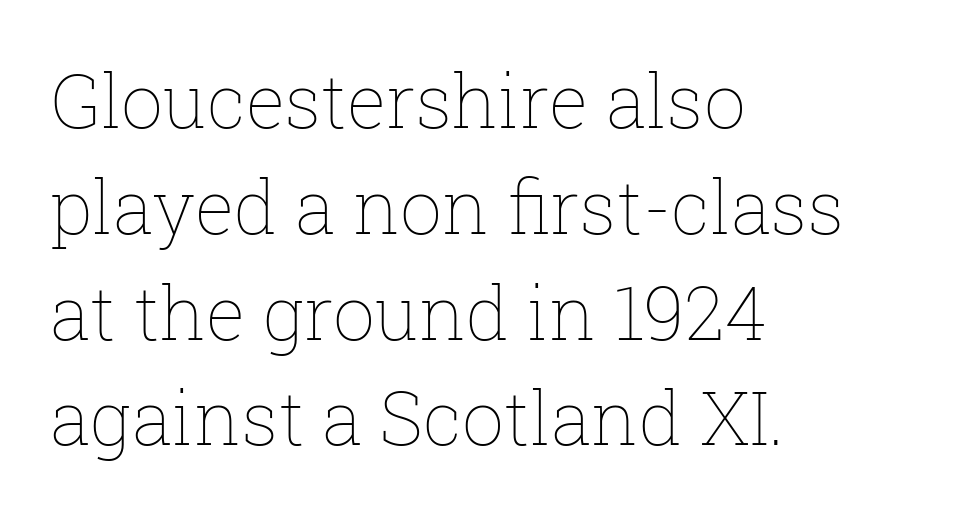
Q: Is the text bold? A: No.
Q: Is the text italic (slanted)? A: No, it is upright.
Q: Is the text underlined? A: No.
Q: How is the paragraph aligned? A: Left-aligned.
Q: Is the spacing between letters normal or unusually wide? A: Normal.
Q: Is the spacing between lines tight, normal or loose? A: Normal.
Q: Width (condensed, normal, or wide)? A: Normal.
Q: Stroke contrast? A: Low.
Q: x-height? A: Medium.
Q: Monospaced? A: No.
